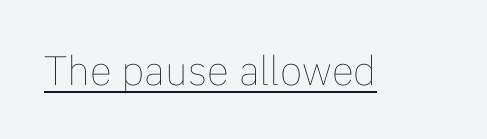
{"italic": "no", "bold": "no", "weight": "thin", "width": "normal", "stroke_contrast": "low", "x_height": "medium", "monospaced": "no", "underline": "yes", "letter_spacing": "normal", "letter_spacing_em": 0.0, "glyph_px": 41}
